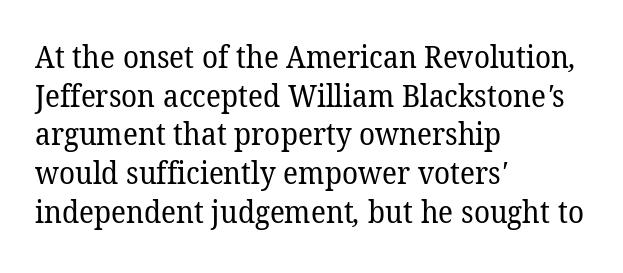
Regular leading. Compared with a centered layout, this one pins lines to the left instead. The rendering uses natural spacing where letterforms have individual widths. Is this a sans? No — the strokes have serifs.
